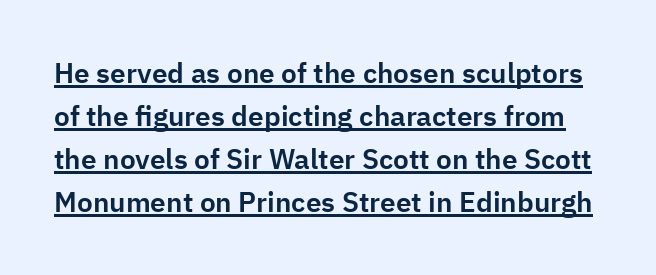
Q: Is the text italic (slanted)? A: No, it is upright.
Q: Is the typeface a serif or a sans-serif typeface? A: Sans-serif.
Q: Is the text underlined? A: Yes.
Q: Is the spacing between letters normal or unusually wide? A: Normal.
Q: Is the spacing between lines tight, normal or loose? A: Normal.
Q: Width (condensed, normal, or wide)? A: Normal.
Q: Stroke contrast? A: Low.
Q: x-height? A: Medium.
Q: Monospaced? A: No.
